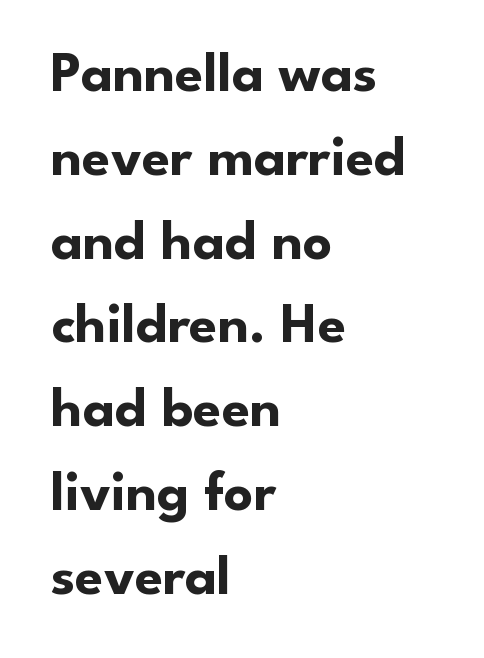
If you measured baseline to baseline, you'd find a middling distance. Each line starts at the same left margin while the right side varies. Ordinary non-slanted type is in use. Weight check: bold — yes, fully. The characters display no serif detailing; their extremities are plain. The letters advance in unequal steps, a hallmark of proportional type.
